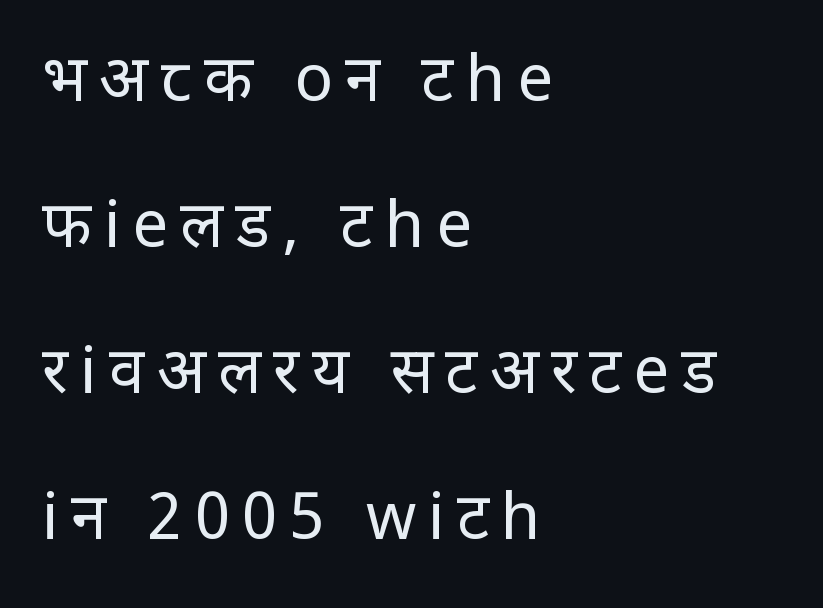
{"serif": "no", "italic": "no", "bold": "no", "weight": "regular", "width": "normal", "stroke_contrast": "low", "x_height": "large", "monospaced": "no", "underline": "no", "align": "left", "line_spacing": "loose", "line_spacing_ratio": 2.28, "glyph_px": 64}
